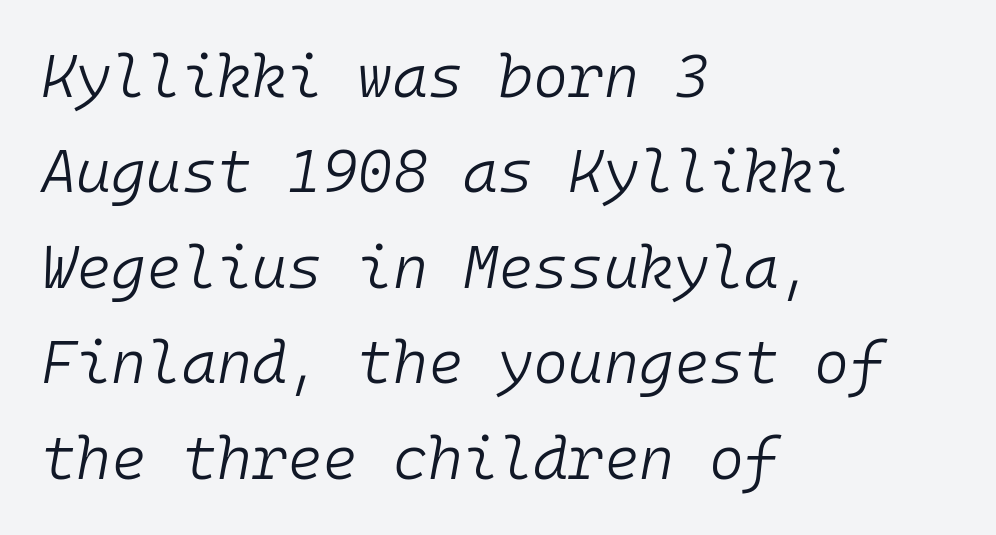
This sample has the even, mechanical cadence of fixed-width lettering. Designer's note — italics engaged. The specimen omits any rule beneath the text block's lines. Casual observation: everything's shoved over to the left. Whoever set this chose a conventional vertical rhythm. The strokes are not fattened; the text isn't bold.
